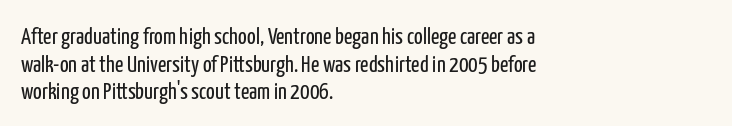
Q: Is the text bold? A: No.
Q: Is the text italic (slanted)? A: No, it is upright.
Q: Is the text underlined? A: No.
Q: How is the paragraph aligned? A: Left-aligned.
Q: Is the spacing between letters normal or unusually wide? A: Normal.
